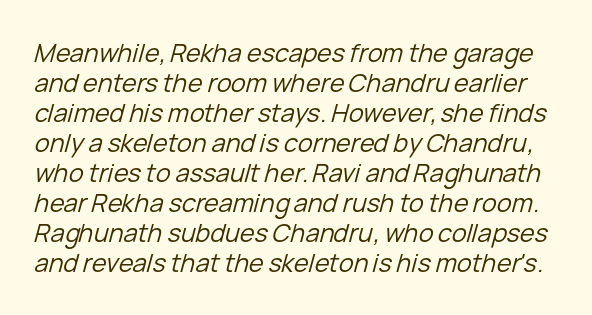
{"italic": "yes", "lean": "right", "slant_degrees": 15, "bold": "no", "underline": "no", "line_spacing_ratio": 1.2, "letter_spacing": "normal", "letter_spacing_em": 0.0, "glyph_px": 25}
